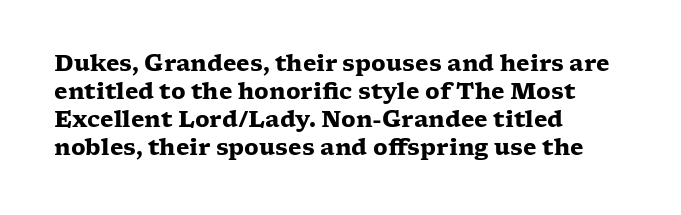
The image shows 22 px bold type, upright; set left-aligned, normal line spacing (1.27x), normal letter spacing, not underlined.
